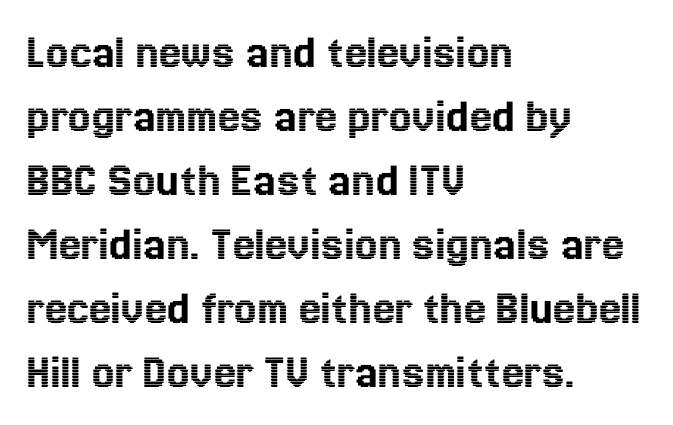
The image shows 50 px text type, upright; set left-aligned, normal line spacing (1.28x), normal letter spacing, not underlined; a medium x-height.
